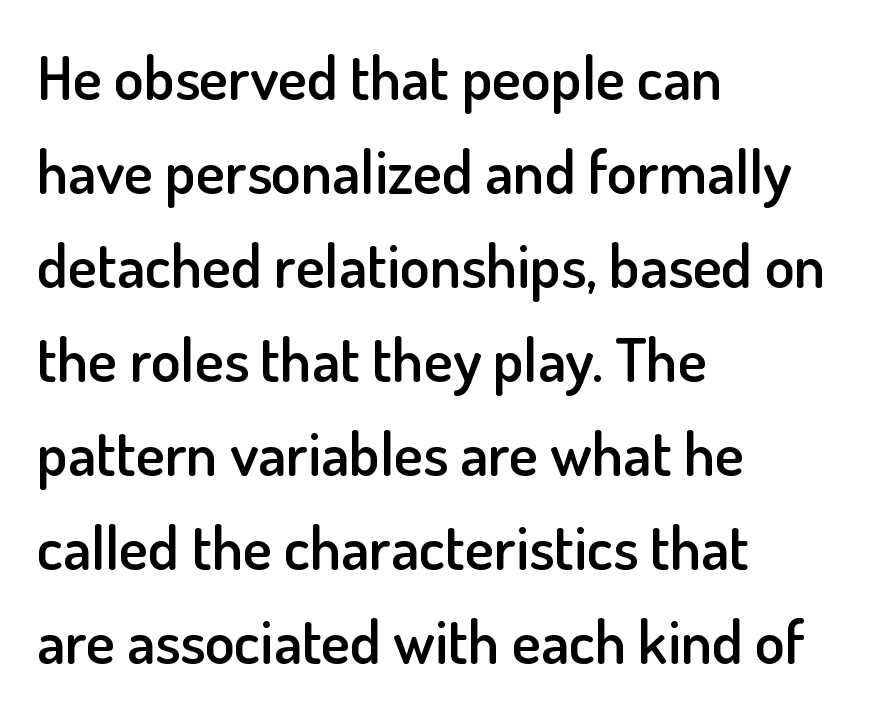
{"serif": "no", "italic": "no", "bold": "semi", "weight": "semibold", "width": "normal", "stroke_contrast": "low", "x_height": "small", "monospaced": "no", "underline": "no", "align": "left", "line_spacing": "normal", "line_spacing_ratio": 1.54, "letter_spacing": "normal", "letter_spacing_em": 0.0, "glyph_px": 61}
